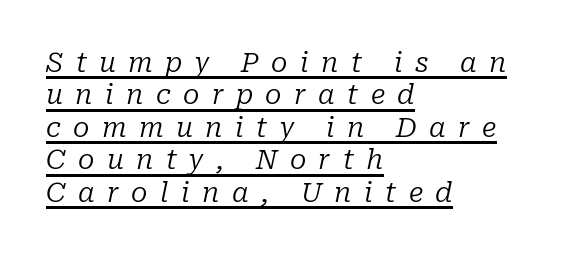
The image shows 27 px text type, italic (leaning right); set left-aligned, line spacing 1.2x, unusually wide letter spacing (+0.46 em), underlined.
